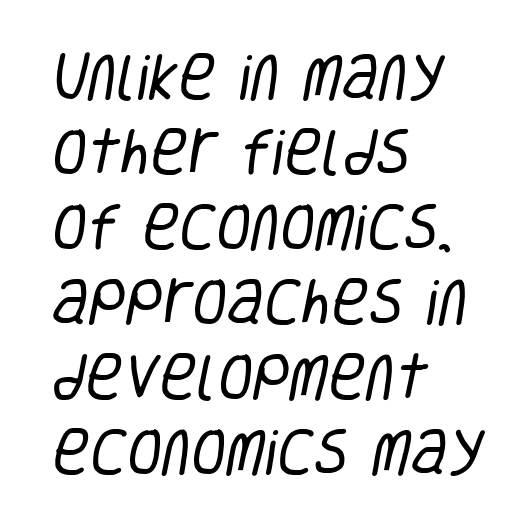
The image shows 51 px regular-weight, condensed sans-serif type; set left-aligned, normal line spacing (1.47x), normal letter spacing, not underlined; low stroke contrast and a large x-height.
